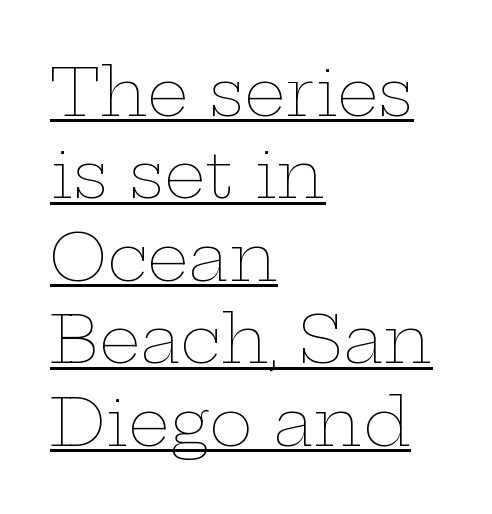
Q: Is the text bold? A: No.
Q: Is the text italic (slanted)? A: No, it is upright.
Q: Is the text underlined? A: Yes.
Q: How is the paragraph aligned? A: Left-aligned.
Q: Is the spacing between letters normal or unusually wide? A: Normal.
Q: Is the spacing between lines tight, normal or loose? A: Normal.
Q: Width (condensed, normal, or wide)? A: Wide.
Q: Stroke contrast? A: Low.
Q: x-height? A: Medium.
Q: Monospaced? A: No.
